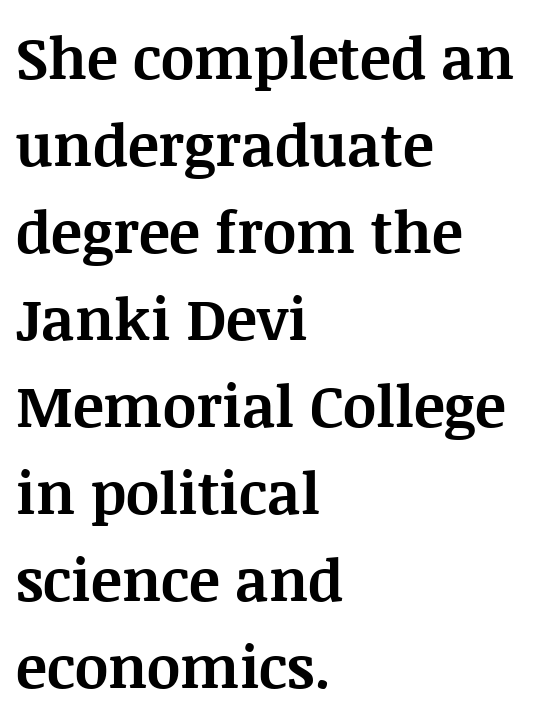
Beneath every word, the page is bare. Horizontally, the lines are justified to the leading edge only. If you measured baseline to baseline, you'd find a middling distance. Does the type have serifs? Yes, each stem ends in a small foot. The rendering keeps characters at their native spacing.
